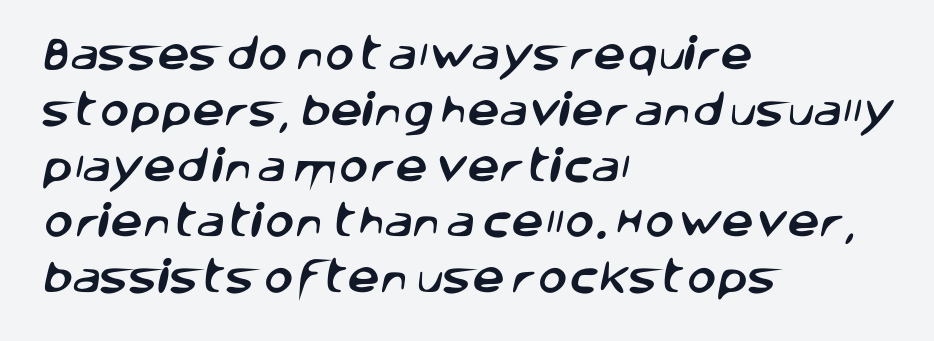
{"serif": "no", "width": "normal", "stroke_contrast": "low", "x_height": "large", "monospaced": "no", "underline": "no", "align": "left", "line_spacing": "normal", "line_spacing_ratio": 1.55, "letter_spacing": "normal", "letter_spacing_em": 0.0, "glyph_px": 36}
